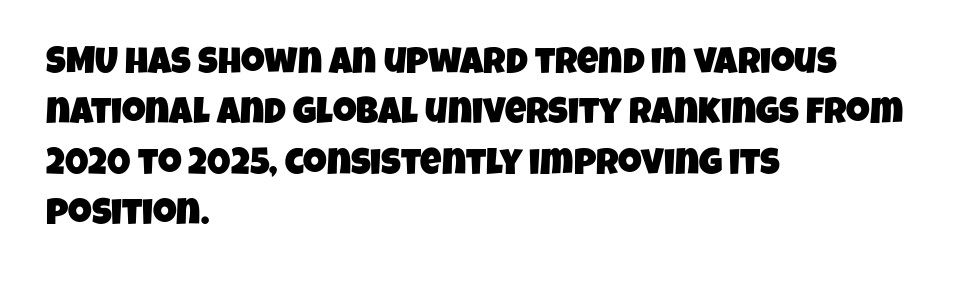
Q: Is the typeface a serif or a sans-serif typeface? A: Sans-serif.
Q: Is the text underlined? A: No.
Q: How is the paragraph aligned? A: Left-aligned.
Q: Is the spacing between letters normal or unusually wide? A: Normal.
Q: Is the spacing between lines tight, normal or loose? A: Normal.
Q: Width (condensed, normal, or wide)? A: Condensed.
Q: Stroke contrast? A: Low.
Q: x-height? A: Large.
Q: Monospaced? A: No.
